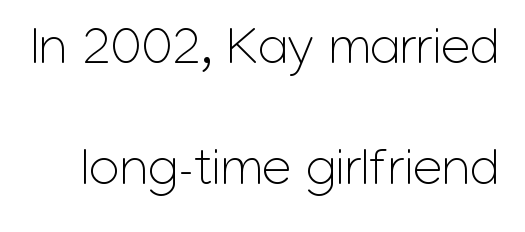
Q: Is the text bold? A: No.
Q: Is the text italic (slanted)? A: No, it is upright.
Q: Is the typeface a serif or a sans-serif typeface? A: Sans-serif.
Q: Is the text underlined? A: No.
Q: Is the spacing between letters normal or unusually wide? A: Normal.
Q: Is the spacing between lines tight, normal or loose? A: Loose.
Q: Width (condensed, normal, or wide)? A: Normal.
Q: Stroke contrast? A: Low.
Q: x-height? A: Medium.
Q: Monospaced? A: No.
